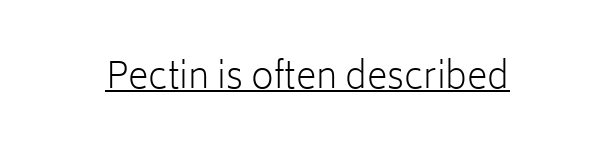
The image shows 35 px light sans-serif type, upright; set normal letter spacing, underlined; low stroke contrast and a medium x-height.
